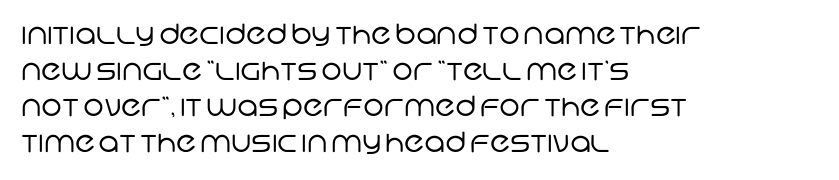
The image shows 28 px regular-weight sans-serif type; set left-aligned, normal line spacing (1.29x), normal letter spacing, not underlined; low stroke contrast and a large x-height.
